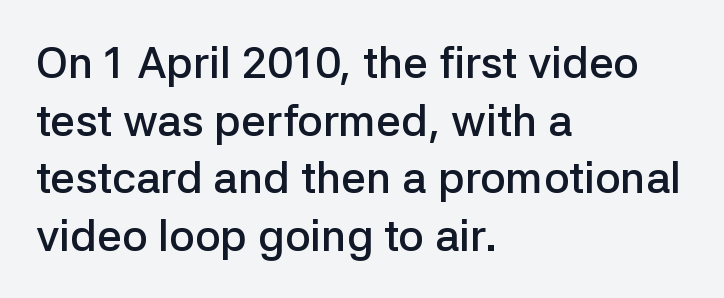
Q: Is the text bold? A: Semi-bold.
Q: Is the text italic (slanted)? A: No, it is upright.
Q: Is the typeface a serif or a sans-serif typeface? A: Sans-serif.
Q: Is the text underlined? A: No.
Q: How is the paragraph aligned? A: Left-aligned.
Q: Is the spacing between letters normal or unusually wide? A: Normal.
Q: Is the spacing between lines tight, normal or loose? A: Normal.
Q: Width (condensed, normal, or wide)? A: Normal.
Q: Stroke contrast? A: Low.
Q: x-height? A: Medium.
Q: Monospaced? A: No.
